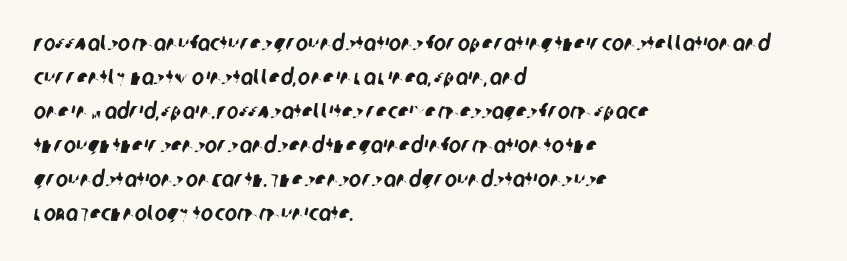
Honestly, the row spacing looks completely unremarkable. The setting favours the left margin, as ordinary paragraphs usually do. There is no visible air inserted between adjacent glyphs. Rule under the text: the space is simply empty.
